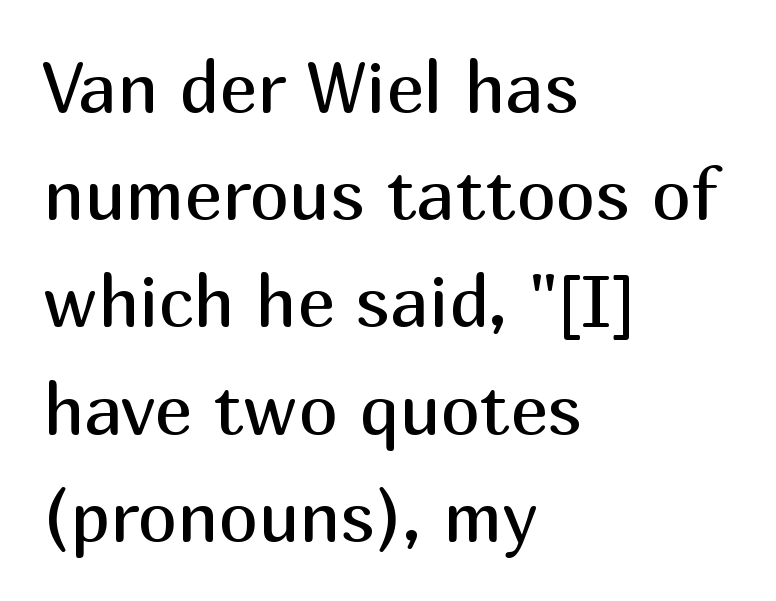
Does the type have serifs? No, each stem ends abruptly. Type without underlining. The type is set solid horizontally, with unmodified tracking. These lines are rendered in a variable-pitch font. The font sits on the lighter half of the weight spectrum, regular included.
